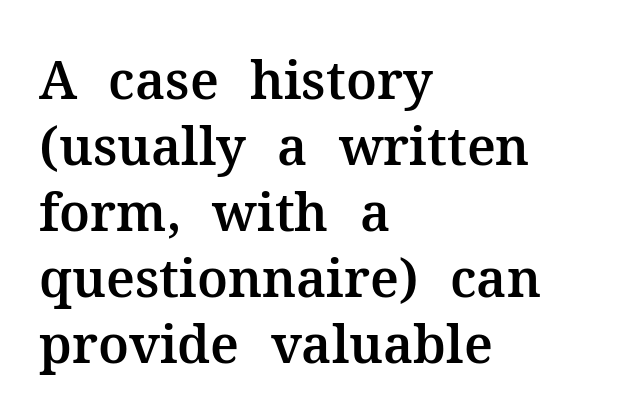
{"serif": "yes", "italic": "no", "width": "normal", "stroke_contrast": "medium", "x_height": "medium", "monospaced": "no", "underline": "no", "align": "left", "line_spacing": "normal", "line_spacing_ratio": 1.27, "letter_spacing": "normal", "letter_spacing_em": 0.0, "glyph_px": 52}
